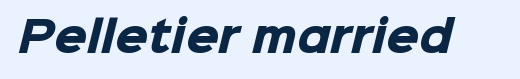
Descender tails drop into unmarked territory. The designer went with a sans here, leaving each stem footless. The letters sit at their default tracking, neither squeezed nor spread. The strokes are fattened all the way to bold. Spacing verdict: proportional, widths tailored to each character.
